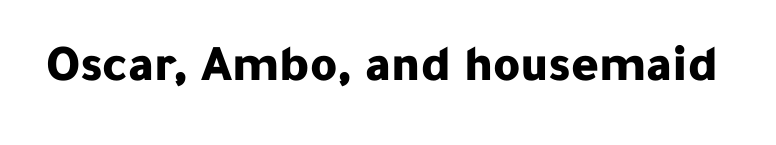
The image shows 52 px bold sans-serif type, upright; set normal letter spacing, not underlined; low stroke contrast and a medium x-height.
